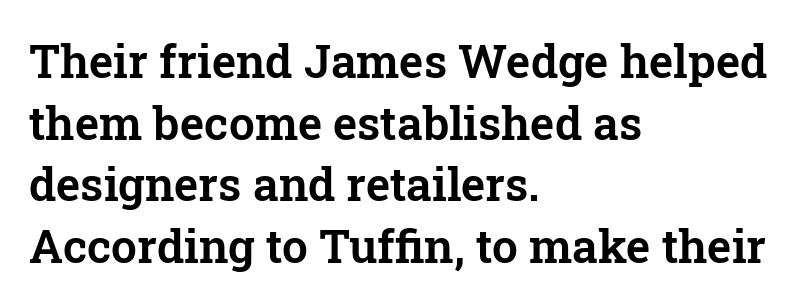
Leading: standard. The string is rendered with underlining switched off. These lines keep a tight, regular rhythm from letter to letter. The rendering shows small feet on the letterforms — a serif design. The passage shown is typed in a proportional face where columns would drift. The paragraph has a hard left edge and a soft right edge.
